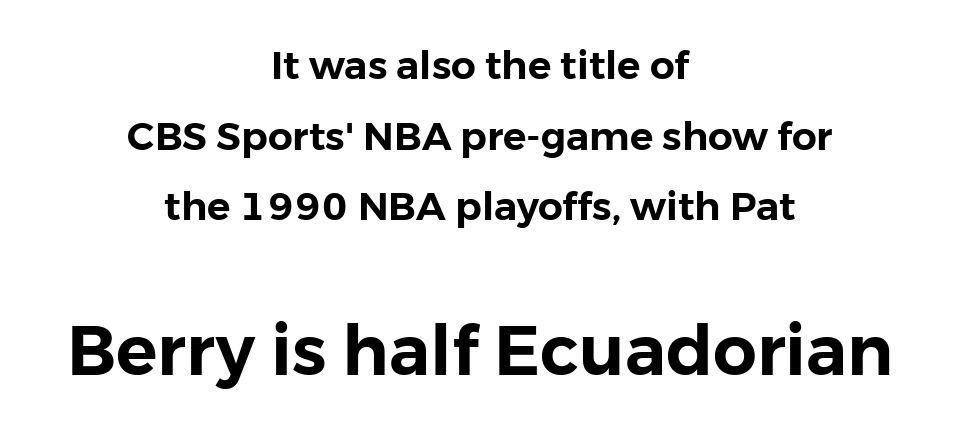
The image shows 69 px sans-serif type, upright; set centered, line spacing 1.81x, normal letter spacing, not underlined; the second (bottom) block is 1.77x larger; low stroke contrast and a medium x-height.
